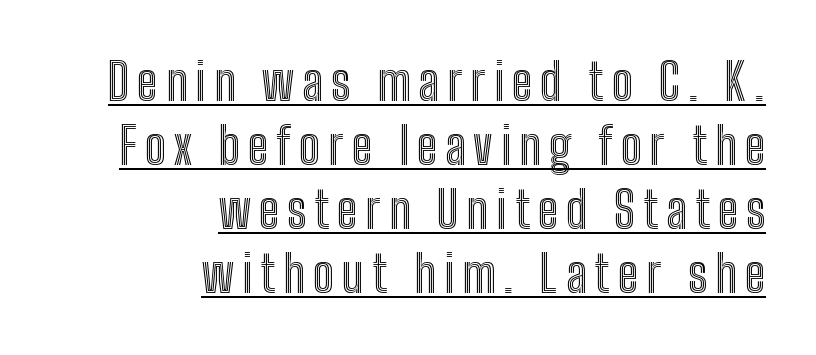
{"italic": "no", "width": "condensed", "x_height": "medium", "monospaced": "no", "underline": "yes", "align": "right", "line_spacing": "normal", "line_spacing_ratio": 1.28, "glyph_px": 50}
